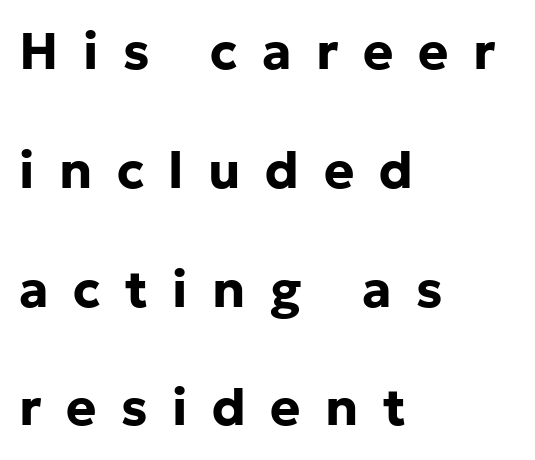
Q: Is the text bold? A: Yes.
Q: Is the text italic (slanted)? A: No, it is upright.
Q: Is the typeface a serif or a sans-serif typeface? A: Sans-serif.
Q: Is the text underlined? A: No.
Q: How is the paragraph aligned? A: Left-aligned.
Q: Is the spacing between letters normal or unusually wide? A: Unusually wide.
Q: Is the spacing between lines tight, normal or loose? A: Loose.
Q: Width (condensed, normal, or wide)? A: Normal.
Q: Stroke contrast? A: Low.
Q: x-height? A: Medium.
Q: Monospaced? A: No.
